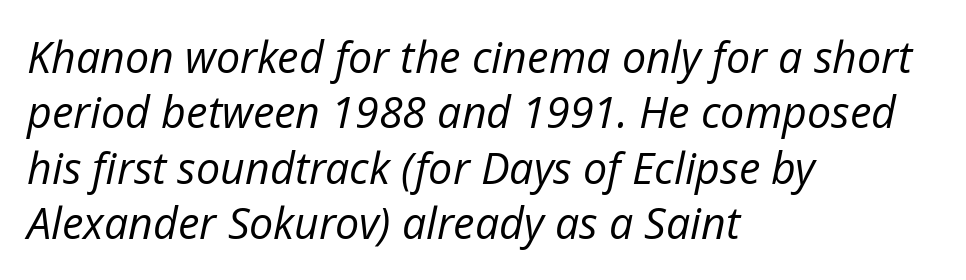
Q: Is the text bold? A: No.
Q: Is the text italic (slanted)? A: Yes, it leans right by about 12 degrees.
Q: Is the text underlined? A: No.
Q: How is the paragraph aligned? A: Left-aligned.
Q: Is the spacing between letters normal or unusually wide? A: Normal.
Q: Is the spacing between lines tight, normal or loose? A: Normal.
Q: Width (condensed, normal, or wide)? A: Normal.
Q: Stroke contrast? A: Low.
Q: x-height? A: Medium.
Q: Monospaced? A: No.
